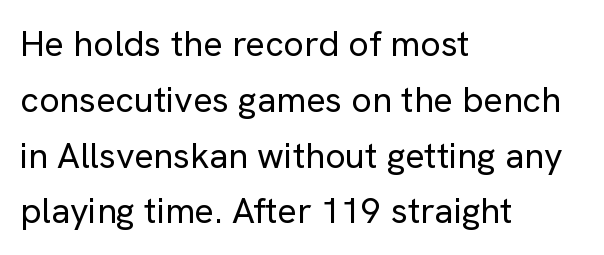
The image shows 36 px regular-weight sans-serif type, upright; set left-aligned, normal line spacing (1.55x), normal letter spacing, not underlined; low stroke contrast and a medium x-height.
